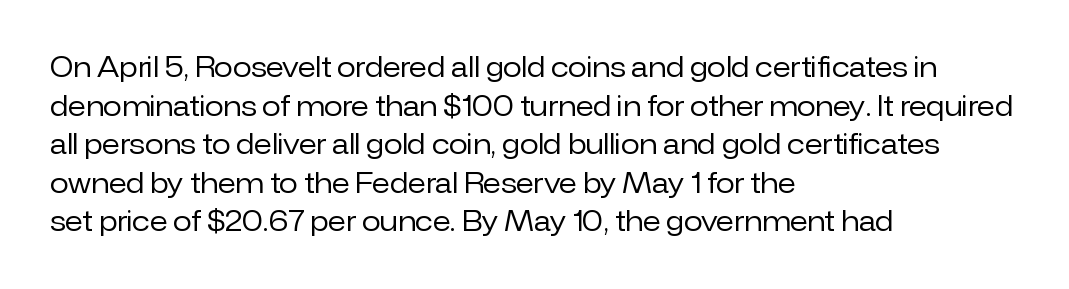
{"italic": "no", "bold": "no", "underline": "no", "align": "left", "line_spacing": "normal", "line_spacing_ratio": 1.43, "letter_spacing": "normal", "letter_spacing_em": 0.0, "glyph_px": 27}
